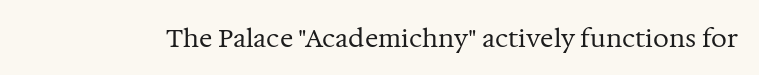
The rendering keeps characters at their native spacing. The font sits on the lighter half of the weight spectrum, regular included. Quick note: underline off. Is there any slant? The stems are plumb.
